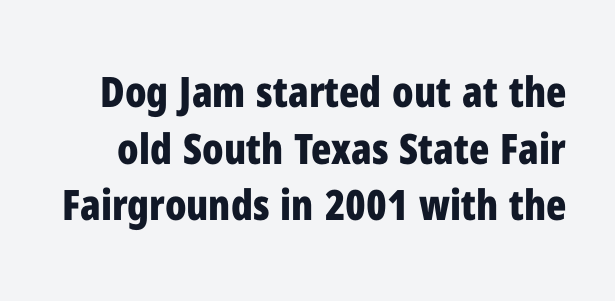
The image shows 42 px bold, condensed sans-serif type, upright; set normal line spacing (1.35x), normal letter spacing, not underlined; low stroke contrast and a medium x-height.
